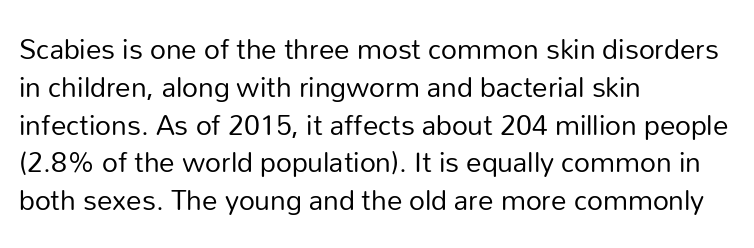
The image shows 31 px regular-weight sans-serif type, upright; set left-aligned, line spacing 1.22x, normal letter spacing, not underlined; low stroke contrast and a medium x-height.
